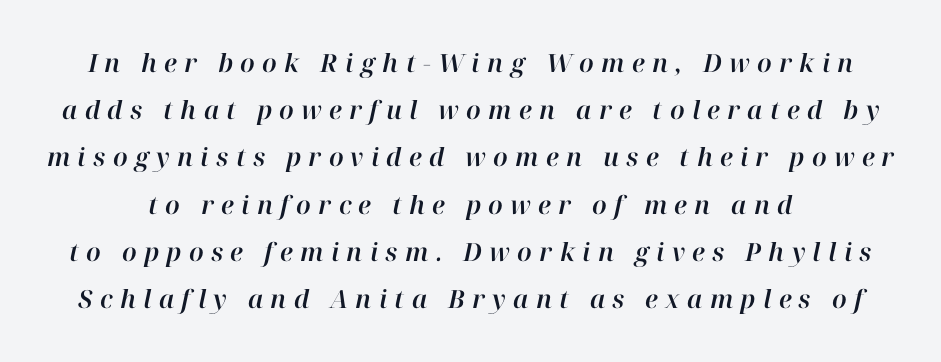
{"italic": "yes", "lean": "right", "slant_degrees": 12, "underline": "no", "line_spacing_ratio": 1.89, "letter_spacing": "wide", "letter_spacing_em": 0.29, "glyph_px": 25}
